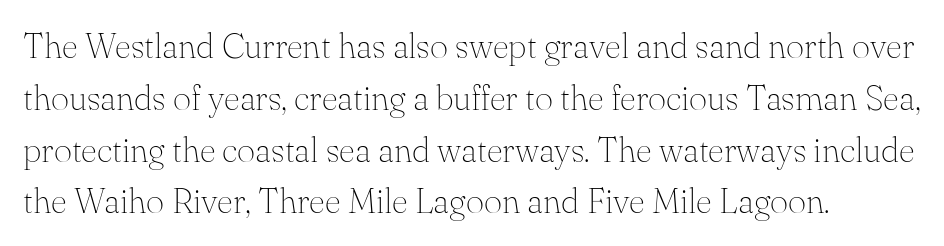
Italic: no, the glyphs are upright roman. No letter is thick-stroked: the sample isn't bold. Every row of glyphs begins at an identical x-position on the left. The letters carry serifs — small finishing strokes at the ends of their stems. Words float on clear page, feet unadorned.
